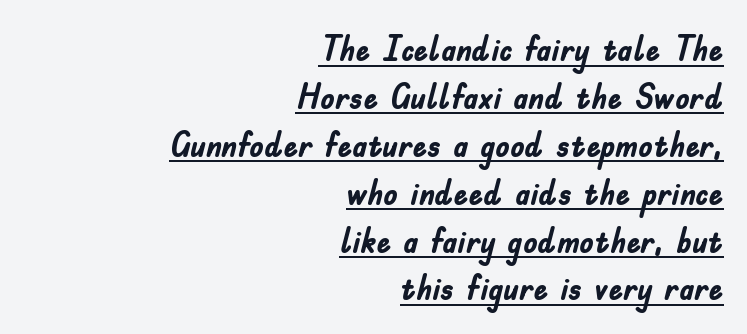
{"serif": "no", "bold": "yes", "weight": "semibold", "width": "condensed", "stroke_contrast": "low", "x_height": "small", "monospaced": "no", "underline": "yes", "align": "right", "line_spacing": "normal", "line_spacing_ratio": 1.33, "letter_spacing": "normal", "letter_spacing_em": 0.0, "glyph_px": 36}
